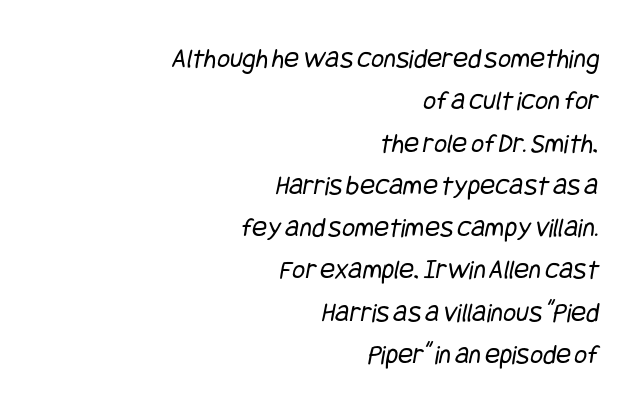
Grotesque or geometric, the face here clearly has no serifs. The letterforms sit at book weight or below. The gaps between neighbouring characters are ordinary and unremarkable. All the whitespace from short lines collects on the left.
